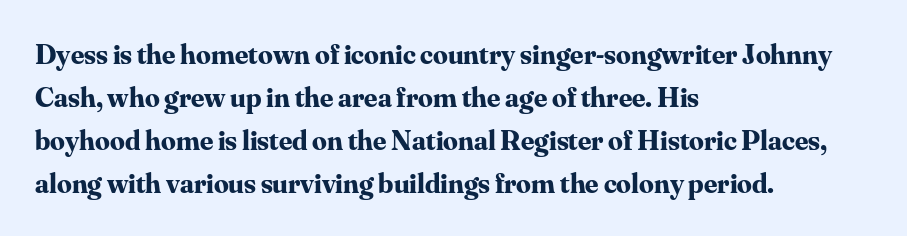
Q: Is the text bold? A: Yes.
Q: Is the text italic (slanted)? A: No, it is upright.
Q: Is the typeface a serif or a sans-serif typeface? A: Serif.
Q: Is the text underlined? A: No.
Q: How is the paragraph aligned? A: Left-aligned.
Q: Is the spacing between letters normal or unusually wide? A: Normal.
Q: Is the spacing between lines tight, normal or loose? A: Normal.
Q: Width (condensed, normal, or wide)? A: Normal.
Q: Stroke contrast? A: Medium.
Q: x-height? A: Small.
Q: Monospaced? A: No.
